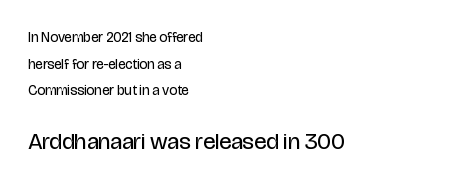
{"italic": "no", "bold": "no", "underline": "no", "align": "left", "line_spacing": "loose", "line_spacing_ratio": 1.91, "letter_spacing": "normal", "letter_spacing_em": 0.0, "larger_block": "second", "size_ratio": 1.64, "glyph_px": 23}
